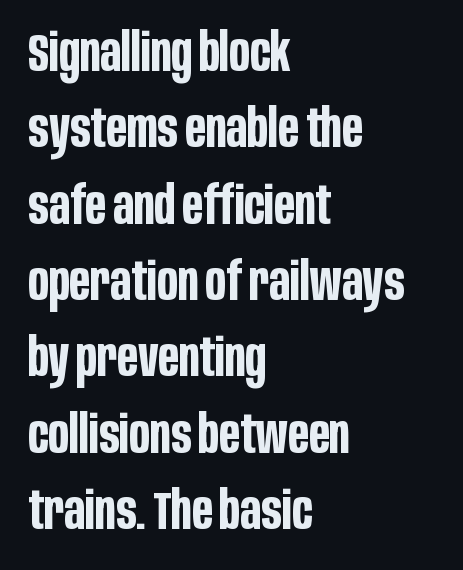
You could not count columns in this text — the font is proportionally spaced. Check where the strokes stop: nothing finishes them off — pure sans. Look at the stroke-to-counter ratio: heavy, a bold. When letters stand straight like this, we call the style roman or upright.
